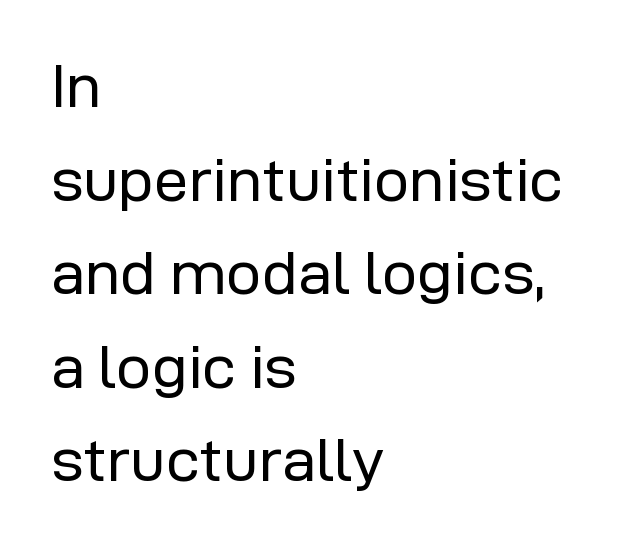
A typesetter would label this face a sans. The string is rendered with underlining switched off. Notice how descenders clear the ascenders below comfortably — that's standard leading. Ascenders rise straight up at ninety degrees. The horizontal fit of the characters is conventional and even.
